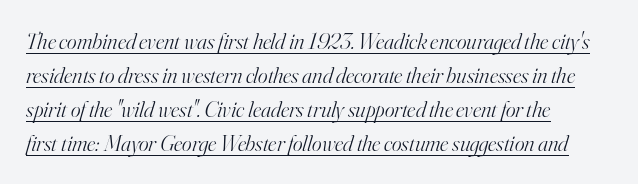
The image shows 23 px text type, italic (leaning right); set left-aligned, normal line spacing (1.48x), normal letter spacing, underlined.
